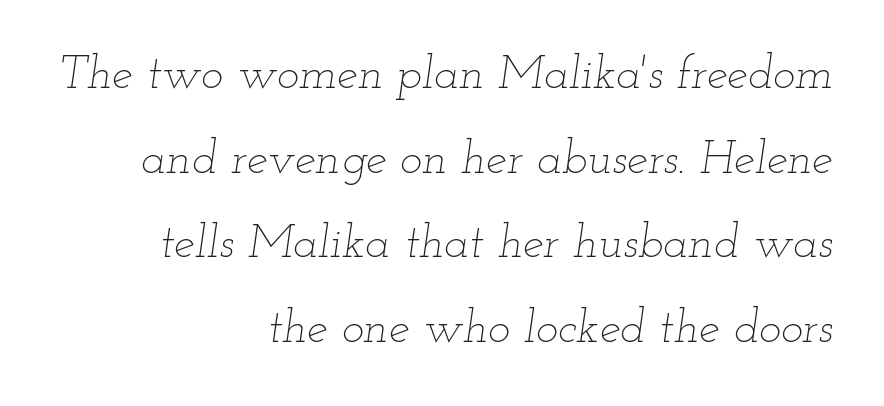
Q: Is the text bold? A: No.
Q: Is the text italic (slanted)? A: Yes, it leans right by about 12 degrees.
Q: Is the text underlined? A: No.
Q: How is the paragraph aligned? A: Right-aligned.
Q: Is the spacing between letters normal or unusually wide? A: Normal.
Q: Width (condensed, normal, or wide)? A: Wide.
Q: Stroke contrast? A: Low.
Q: x-height? A: Small.
Q: Monospaced? A: No.
